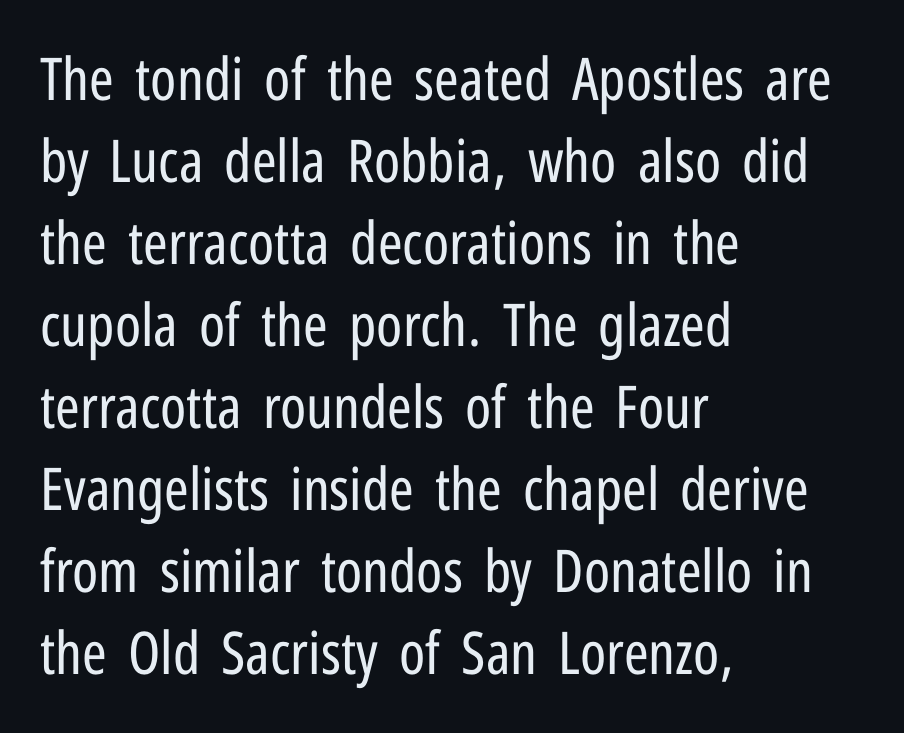
Q: Is the text bold? A: No.
Q: Is the text italic (slanted)? A: No, it is upright.
Q: Is the typeface a serif or a sans-serif typeface? A: Sans-serif.
Q: Is the text underlined? A: No.
Q: How is the paragraph aligned? A: Left-aligned.
Q: Is the spacing between letters normal or unusually wide? A: Normal.
Q: Is the spacing between lines tight, normal or loose? A: Normal.
Q: Width (condensed, normal, or wide)? A: Condensed.
Q: Stroke contrast? A: Low.
Q: x-height? A: Medium.
Q: Monospaced? A: No.
